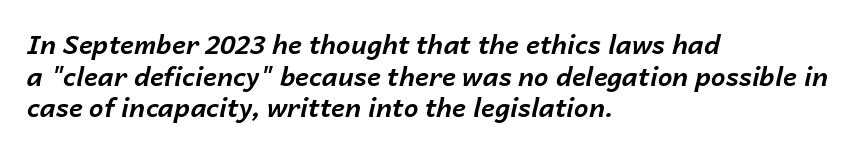
{"italic": "yes", "lean": "right", "slant_degrees": 14, "bold": "yes", "underline": "no", "align": "left", "line_spacing_ratio": 1.22, "letter_spacing": "normal", "letter_spacing_em": 0.0, "glyph_px": 26}
